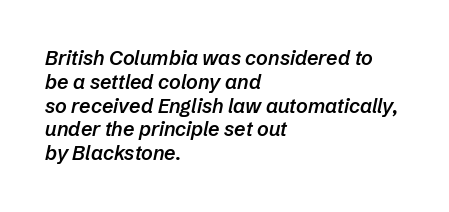
Q: Is the text bold? A: Semi-bold.
Q: Is the text italic (slanted)? A: Yes, it leans right by about 12 degrees.
Q: Is the text underlined? A: No.
Q: How is the paragraph aligned? A: Left-aligned.
Q: Is the spacing between letters normal or unusually wide? A: Normal.
